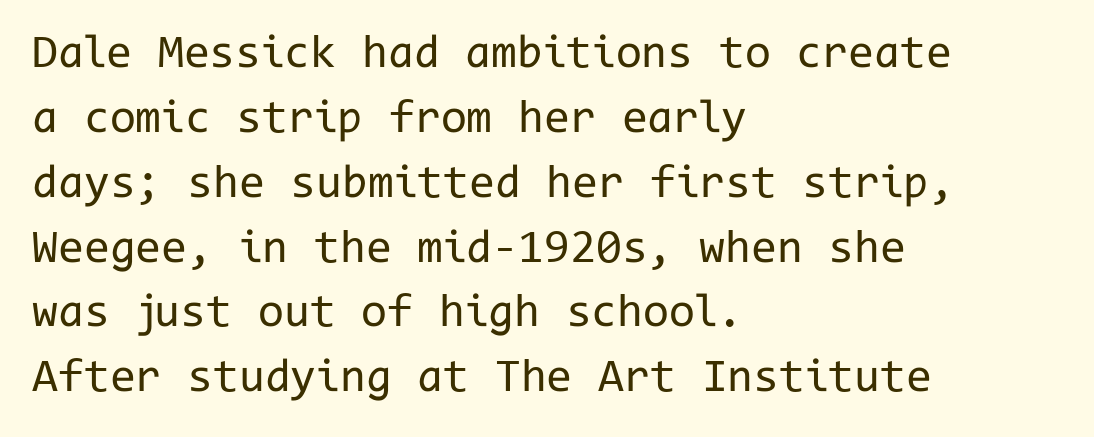
{"serif": "no", "italic": "no", "bold": "no", "weight": "regular", "width": "normal", "stroke_contrast": "low", "x_height": "medium", "monospaced": "yes", "underline": "no", "align": "left", "line_spacing": "normal", "line_spacing_ratio": 1.38, "letter_spacing": "normal", "letter_spacing_em": 0.0, "glyph_px": 47}
